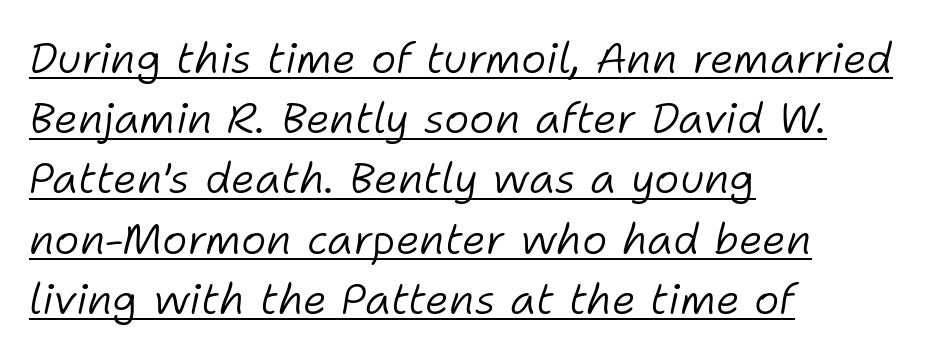
A typesetter would call this zero additional tracking. Slanted lettering throughout. This reads as an unemphasized weight, regular at the heaviest. Whoever set this chose a conventional vertical rhythm.
